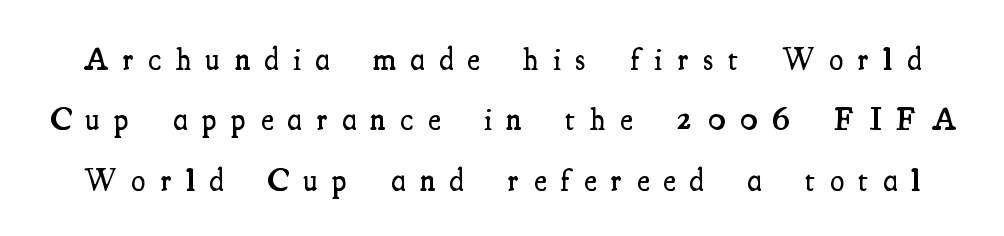
Q: Is the text bold? A: Semi-bold.
Q: Is the text italic (slanted)? A: No, it is upright.
Q: Is the typeface a serif or a sans-serif typeface? A: Serif.
Q: Is the text underlined? A: No.
Q: Is the spacing between letters normal or unusually wide? A: Unusually wide.
Q: Width (condensed, normal, or wide)? A: Condensed.
Q: Stroke contrast? A: Medium.
Q: x-height? A: Small.
Q: Monospaced? A: No.
